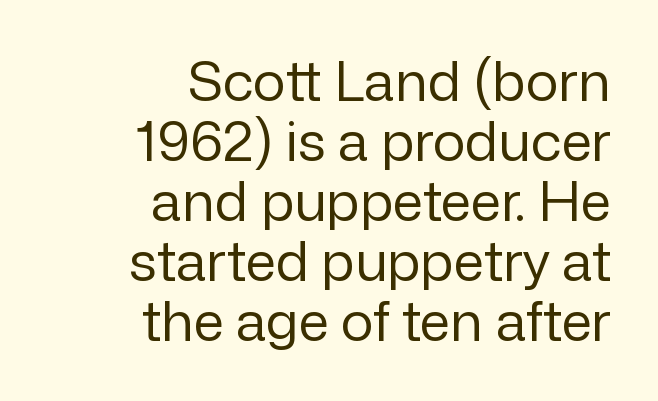
Does extra space separate the letters? No, they use regular spacing. Rows of type sit shoulder to shoulder in the vertical direction. Looks like regular typesetting: each glyph gets only the width it needs. Italic? Not at all — the glyphs are vertical. The typesetting does not lean heavy: it is not bold. The space directly below the letters is spotless.
